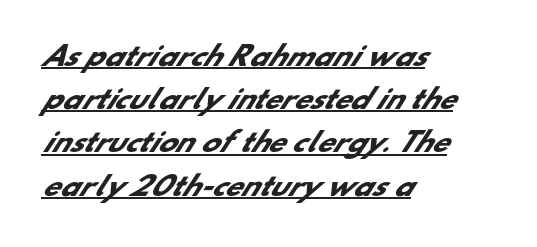
Q: Is the text bold? A: Yes.
Q: Is the text underlined? A: Yes.
Q: How is the paragraph aligned? A: Left-aligned.
Q: Is the spacing between letters normal or unusually wide? A: Normal.
Q: Is the spacing between lines tight, normal or loose? A: Normal.
